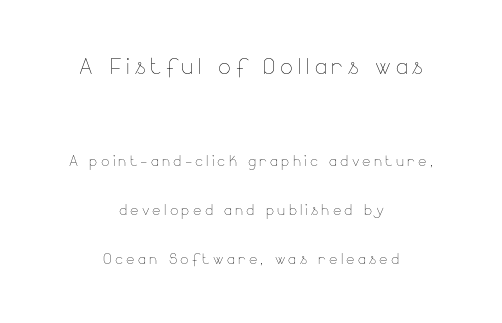
{"italic": "no", "bold": "no", "weight": "thin", "width": "normal", "stroke_contrast": "low", "x_height": "small", "monospaced": "no", "underline": "no", "align": "center", "line_spacing": "loose", "line_spacing_ratio": 2.46, "larger_block": "first", "size_ratio": 1.5, "glyph_px": 30}
